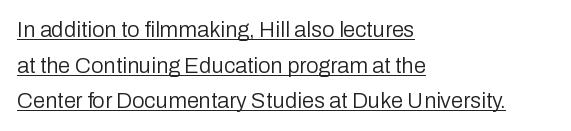
The letters stand upright; this is a roman face. Tracking value appears to be zero — textbook default spacing. Is there much room between lines? A standard amount, neither cramped nor airy. Heaviness? Minimal to ordinary, like unemphasized prose. Quick note: underline on.
